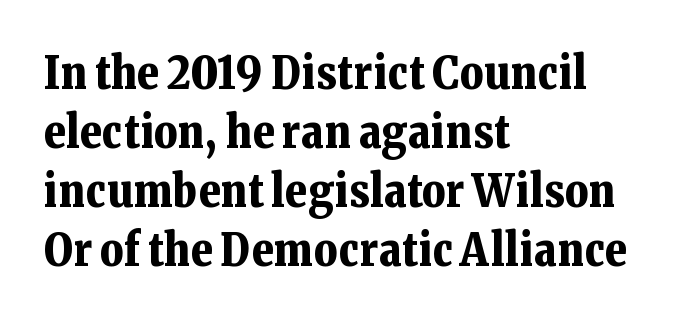
{"serif": "yes", "italic": "no", "bold": "yes", "weight": "bold", "width": "normal", "stroke_contrast": "low", "x_height": "medium", "monospaced": "no", "underline": "no", "align": "left", "line_spacing": "normal", "line_spacing_ratio": 1.31, "letter_spacing": "normal", "letter_spacing_em": 0.0, "glyph_px": 45}
